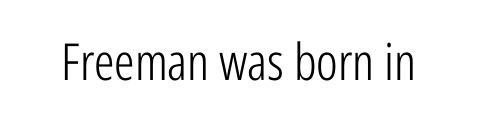
Q: Is the text bold? A: No.
Q: Is the text italic (slanted)? A: No, it is upright.
Q: Is the typeface a serif or a sans-serif typeface? A: Sans-serif.
Q: Is the text underlined? A: No.
Q: Is the spacing between letters normal or unusually wide? A: Normal.
Q: Width (condensed, normal, or wide)? A: Condensed.
Q: Stroke contrast? A: Low.
Q: x-height? A: Medium.
Q: Monospaced? A: No.
